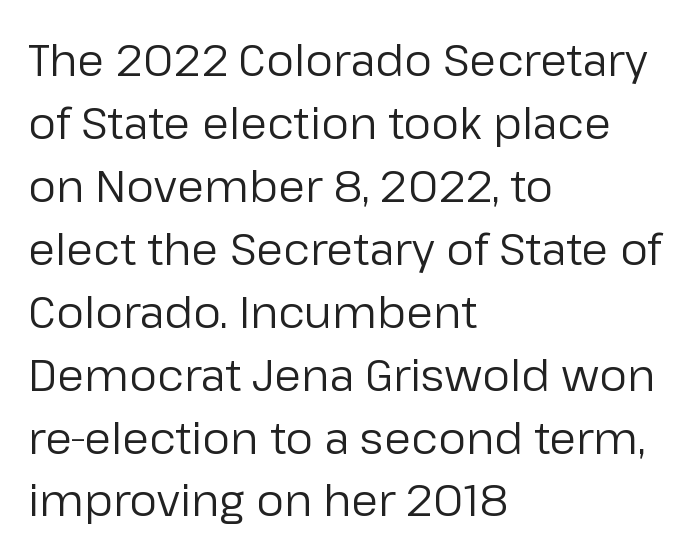
The image shows 44 px regular-weight sans-serif type, upright; set left-aligned, normal line spacing (1.43x), normal letter spacing, not underlined; low stroke contrast and a medium x-height.
